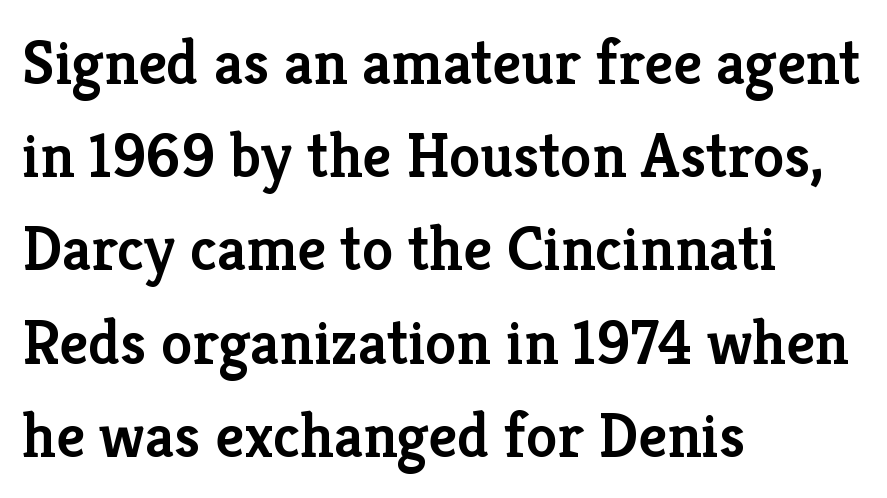
Q: Is the text bold? A: Semi-bold.
Q: Is the text italic (slanted)? A: No, it is upright.
Q: Is the typeface a serif or a sans-serif typeface? A: Serif.
Q: Is the text underlined? A: No.
Q: How is the paragraph aligned? A: Left-aligned.
Q: Is the spacing between letters normal or unusually wide? A: Normal.
Q: Is the spacing between lines tight, normal or loose? A: Normal.
Q: Width (condensed, normal, or wide)? A: Normal.
Q: Stroke contrast? A: Low.
Q: x-height? A: Medium.
Q: Monospaced? A: No.
